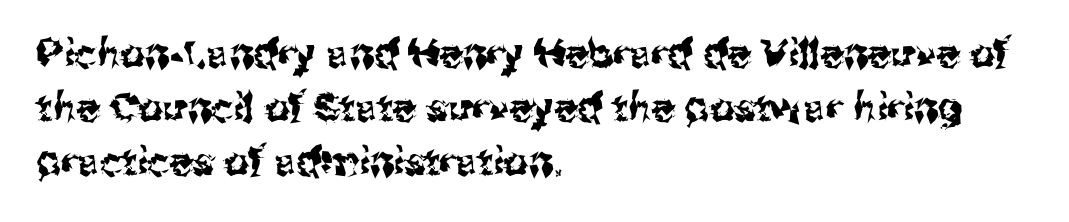
The image shows 39 px sans-serif type, upright; set left-aligned, normal line spacing (1.38x), normal letter spacing, not underlined; medium stroke contrast and a medium x-height.
